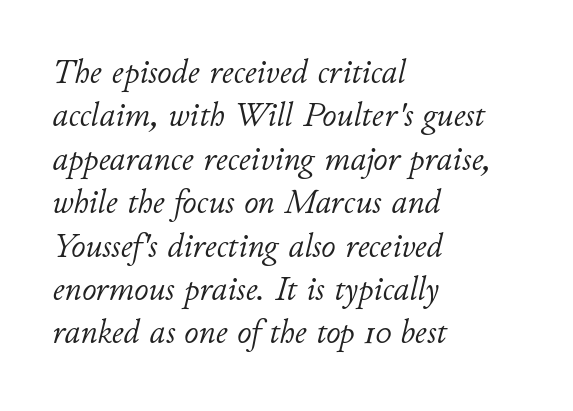
The image shows 35 px light type, italic (leaning right); set left-aligned, line spacing 1.24x, normal letter spacing, not underlined; low stroke contrast and a small x-height.
